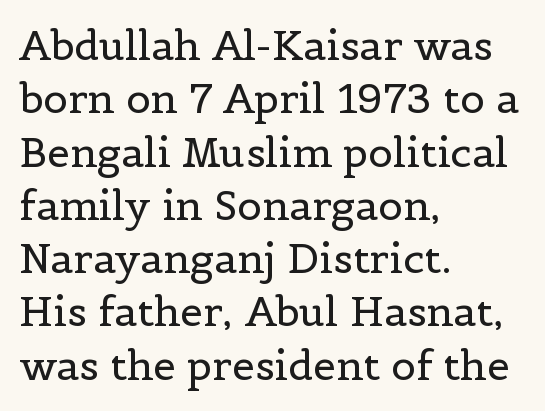
Type without underlining. The passage shown stacks its lines at a standard gap. The letters stand straight up with perfectly vertical stems. Old-style or modern, the face here clearly has serifs. Observe the ordinary spacing: letters are neighbours, not strangers. Summary of weight: not heavy and not bold.
